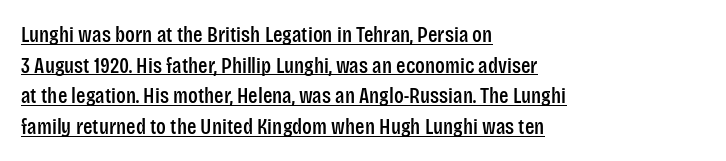
The image shows 22 px text type, upright; set left-aligned, normal line spacing (1.39x), normal letter spacing, underlined.
